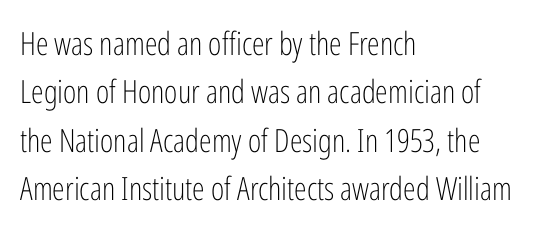
{"serif": "no", "italic": "no", "bold": "no", "weight": "light", "width": "condensed", "stroke_contrast": "low", "x_height": "medium", "monospaced": "no", "underline": "no", "align": "left", "line_spacing": "normal", "line_spacing_ratio": 1.51, "letter_spacing": "normal", "letter_spacing_em": 0.0, "glyph_px": 32}
